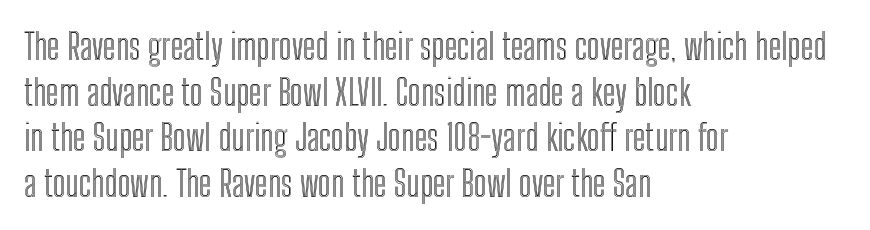
Do the characters align in a grid? No, the font is proportional. Observe the ordinary spacing: letters are neighbours, not strangers. Only glyphs here, with clear space below each row. The paragraph shown leans on its left margin. Compared with typical paragraphs, the rows here are spaced about the same. Rendered with straight, roman letterforms.
